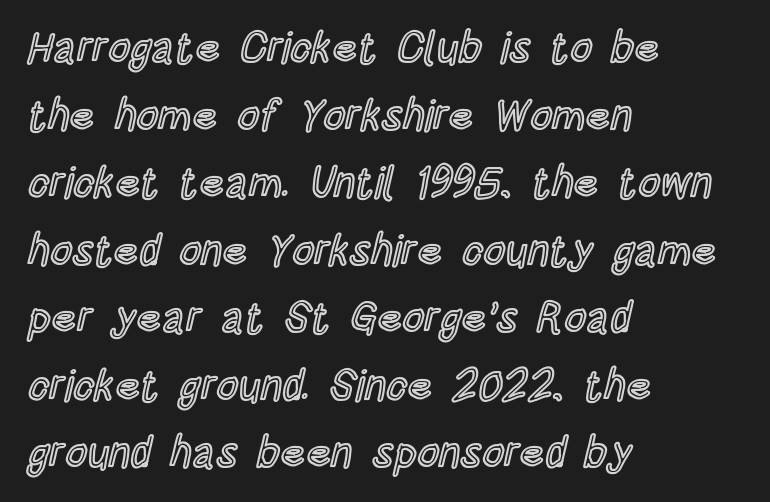
Q: Is the text italic (slanted)? A: Yes.
Q: Is the text underlined? A: No.
Q: How is the paragraph aligned? A: Left-aligned.
Q: Is the spacing between letters normal or unusually wide? A: Normal.
Q: Is the spacing between lines tight, normal or loose? A: Normal.
Q: Width (condensed, normal, or wide)? A: Condensed.
Q: x-height? A: Large.
Q: Monospaced? A: No.
